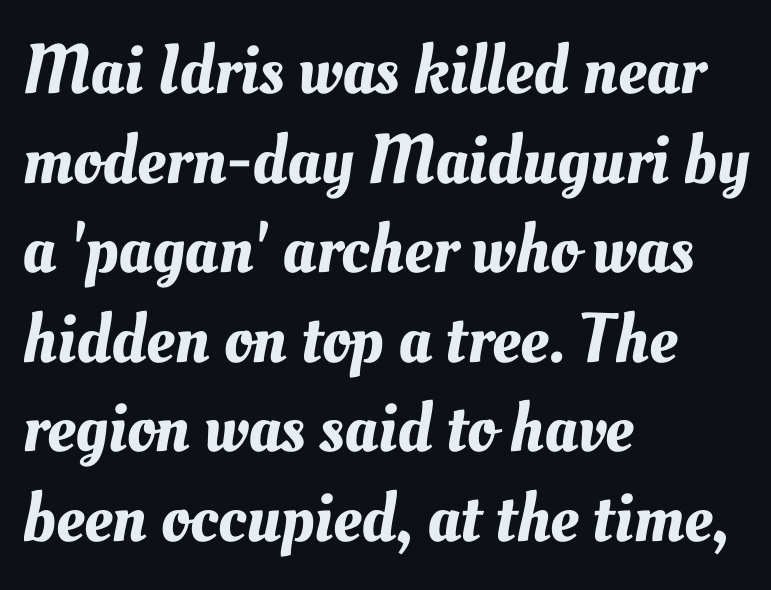
Rows of type keep a routine distance in the vertical direction. Standard letterfit; no display-style spreading of the glyphs. The letters advance in unequal steps, a hallmark of proportional type. Visually the block forms a straight wall on the left and a jagged coastline on the right. Plain, unruled lines of type.
